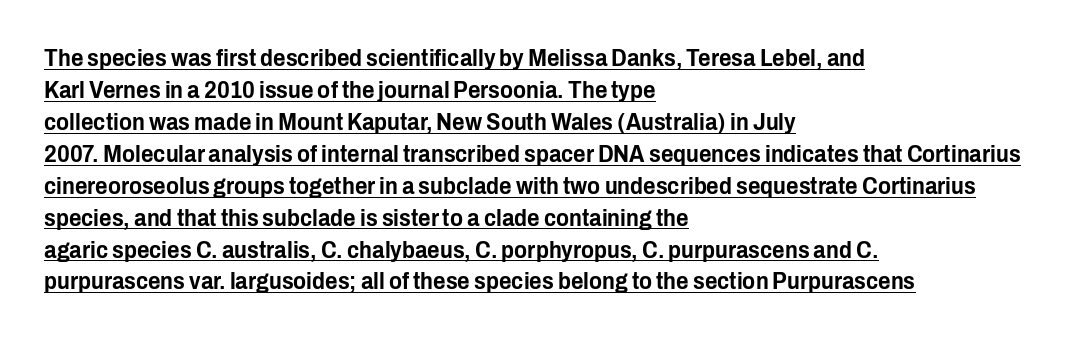
Q: Is the text italic (slanted)? A: No, it is upright.
Q: Is the text underlined? A: Yes.
Q: How is the paragraph aligned? A: Left-aligned.
Q: Is the spacing between letters normal or unusually wide? A: Normal.
Q: Is the spacing between lines tight, normal or loose? A: Normal.
